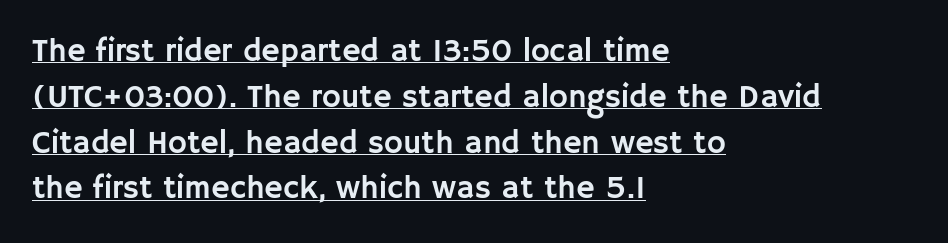
The image shows 32 px sans-serif type, upright; set left-aligned, normal line spacing (1.43x), normal letter spacing, underlined; low stroke contrast and a large x-height.
